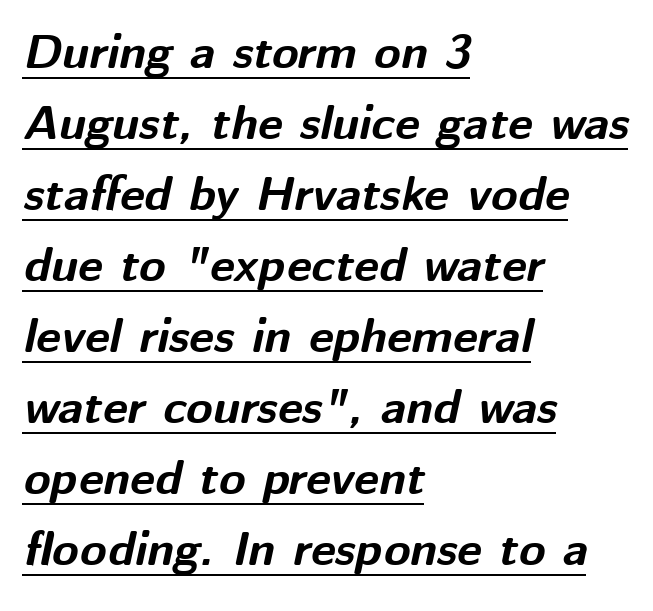
These lines stack with their left ends in a neat column. The passage shown leans; its letterforms are oblique. These words are printed bold, with thick strokes throughout. In terms of leading, this rendering sits right in the middle. Does extra space separate the letters? No, they use regular spacing.
